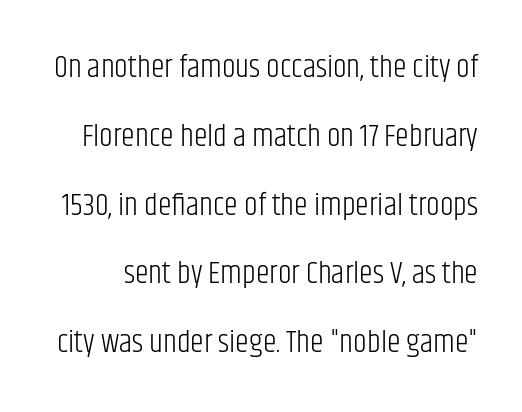
Q: Is the text bold? A: No.
Q: Is the text italic (slanted)? A: No, it is upright.
Q: Is the typeface a serif or a sans-serif typeface? A: Sans-serif.
Q: Is the text underlined? A: No.
Q: Is the spacing between letters normal or unusually wide? A: Normal.
Q: Is the spacing between lines tight, normal or loose? A: Loose.
Q: Width (condensed, normal, or wide)? A: Condensed.
Q: Stroke contrast? A: Low.
Q: x-height? A: Large.
Q: Monospaced? A: No.
